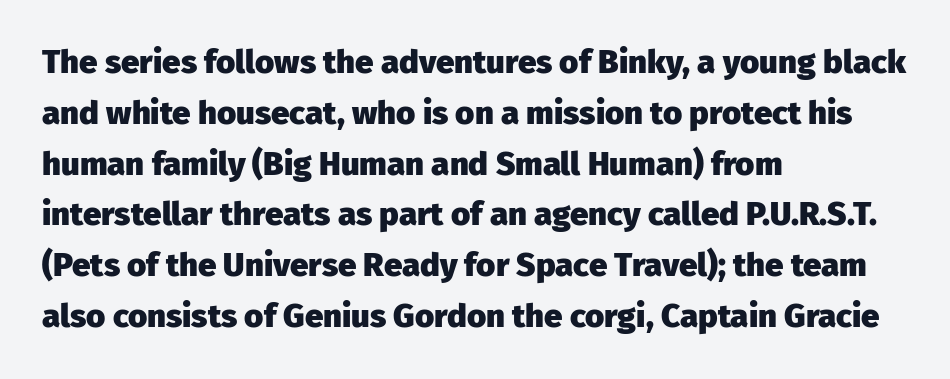
The image shows 33 px heavy sans-serif type, upright; set left-aligned, normal line spacing (1.54x), normal letter spacing, not underlined; low stroke contrast and a medium x-height.
